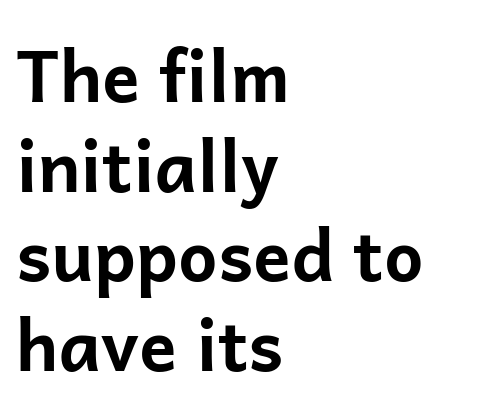
Compared with a centered layout, this one pins lines to the left instead. Nobody touched the tracking dial on this one. Typographic density is high because the face is bold. No feet cap the strokes, marking this as sans-serif type.
